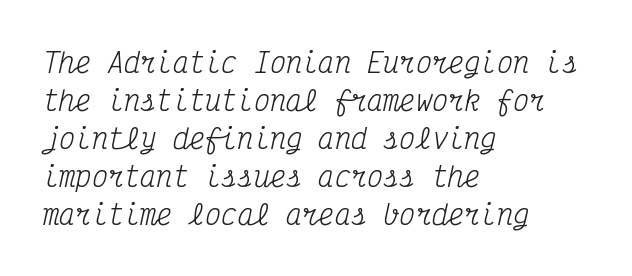
{"italic": "yes", "lean": "right", "slant_degrees": 12, "bold": "no", "underline": "no", "align": "left", "line_spacing": "normal", "line_spacing_ratio": 1.41, "letter_spacing": "normal", "letter_spacing_em": 0.0, "glyph_px": 27}
